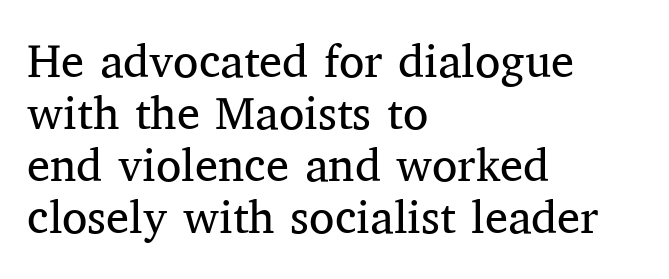
The image shows 46 px regular-weight serif type, upright; set left-aligned, tight line spacing (1.13x), normal letter spacing, not underlined; medium stroke contrast and a medium x-height.
